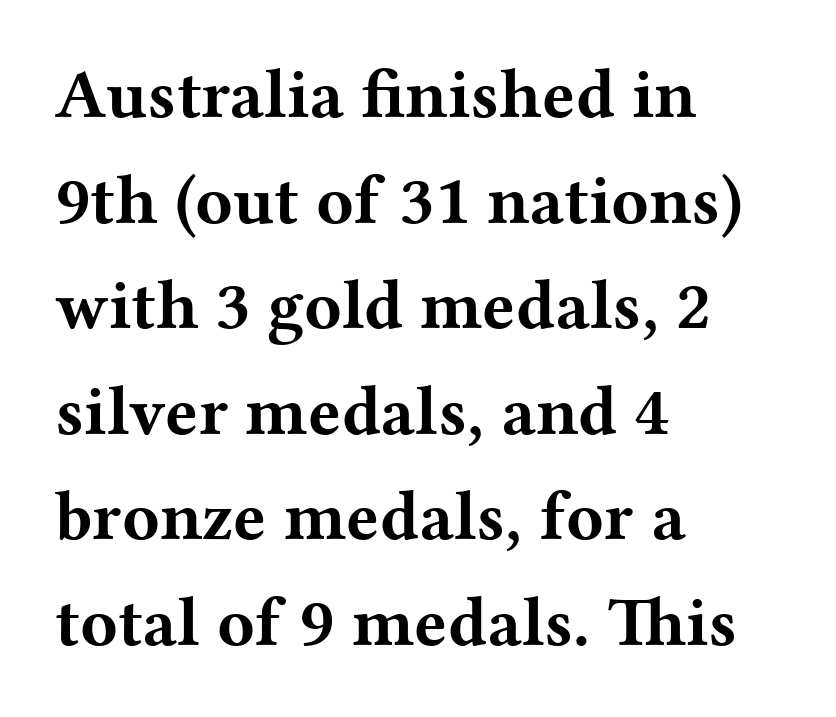
The image shows 69 px bold, wide serif type, upright; set left-aligned, normal line spacing (1.53x), normal letter spacing, not underlined; medium stroke contrast and a medium x-height.
